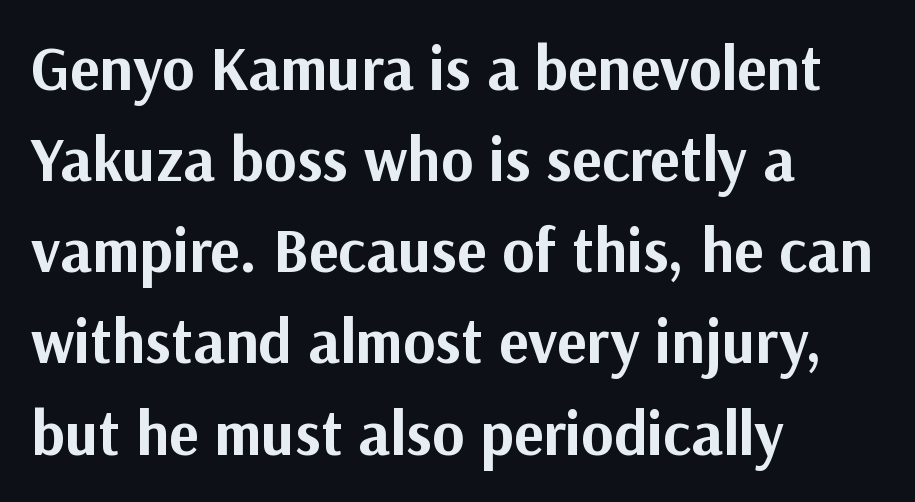
Interline gaps are of average width in this sample. Typographically, this falls in the sans-serif category. One-word summary of the alignment: left. Strong, thick strokes mark this as bold type. A roman cut, with each character standing at attention.
